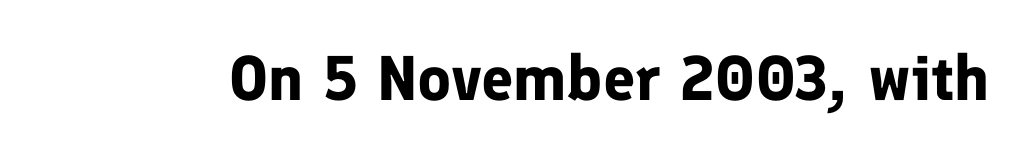
Quick note: not italic, upright. The letters are bold, with thick, heavy strokes. Any mark beneath the type? The region is blank. Here the designer chose a conventional face with non-uniform glyph widths.
